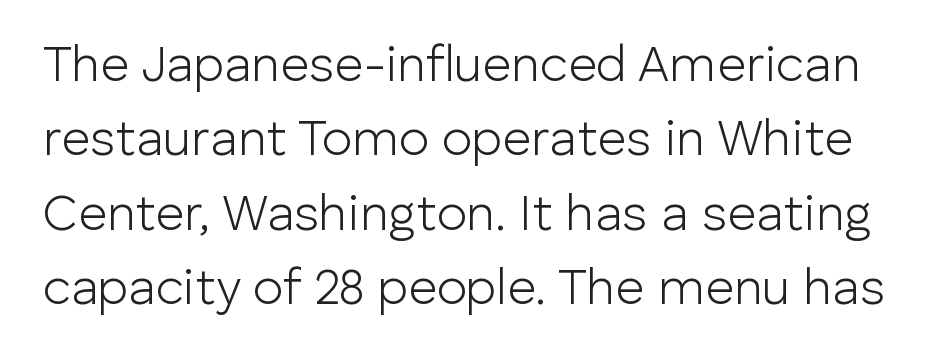
{"serif": "no", "italic": "no", "bold": "no", "weight": "light", "width": "normal", "stroke_contrast": "low", "x_height": "medium", "monospaced": "no", "underline": "no", "line_spacing": "normal", "line_spacing_ratio": 1.49, "letter_spacing": "normal", "letter_spacing_em": 0.0, "glyph_px": 50}
